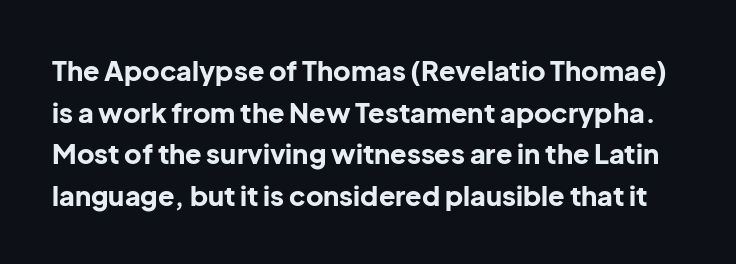
The image shows 27 px bold type, upright; set normal line spacing (1.54x), normal letter spacing, not underlined.
